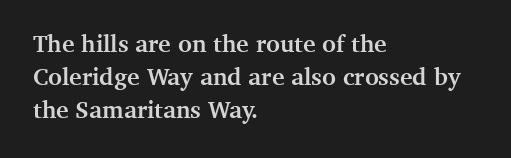
These lines keep a tight, regular rhythm from letter to letter. Heavy-handed strokes throughout: this text is bold. A normal amount of white space separates one row of letters from the next. The font's upright variant was chosen for this text. The string is rendered with underlining switched off. Which margin do the lines hug? The left one — the right edge is uneven.
